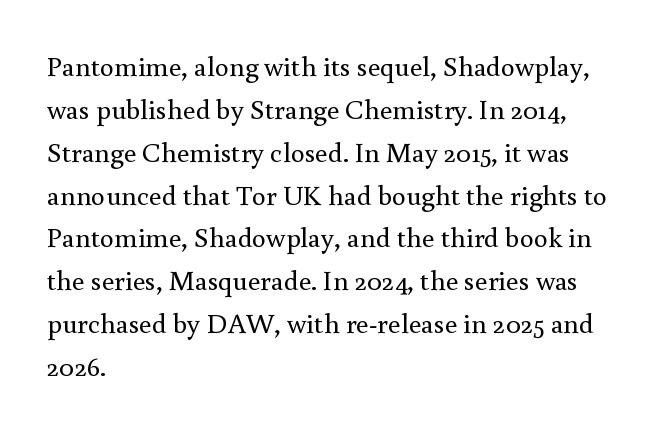
{"serif": "yes", "italic": "no", "bold": "no", "weight": "regular", "width": "normal", "x_height": "small", "monospaced": "no", "underline": "no", "align": "left", "line_spacing": "normal", "line_spacing_ratio": 1.53, "letter_spacing": "normal", "letter_spacing_em": 0.0, "glyph_px": 28}
